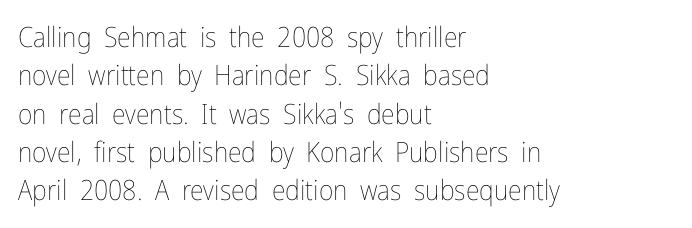
Honestly, the row spacing looks completely unremarkable. Lines of text with bare space underneath. The letters sit at their default tracking, neither squeezed nor spread. A light-to-regular cut is what we see here. Is the block centered? No — it sits flush against the left margin.
